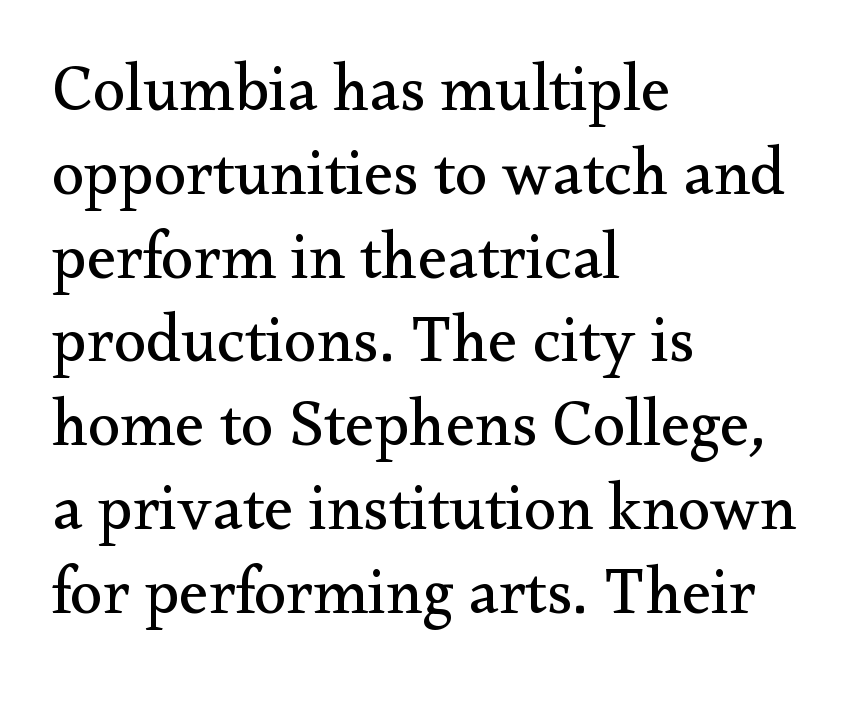
The image shows 66 px regular-weight serif type, upright; set left-aligned, normal line spacing (1.27x), normal letter spacing, not underlined; medium stroke contrast and a small x-height.
